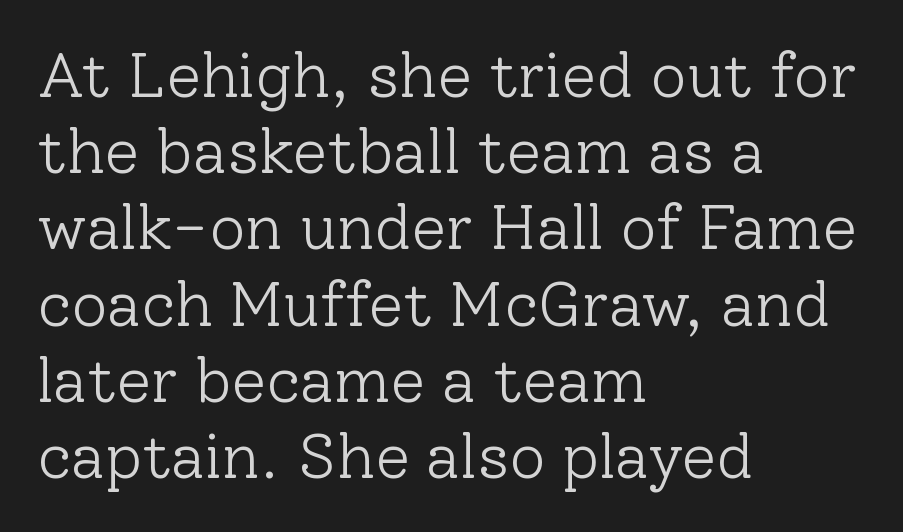
The image shows 63 px light serif type, upright; set left-aligned, line spacing 1.21x, normal letter spacing, not underlined; low stroke contrast and a medium x-height.
